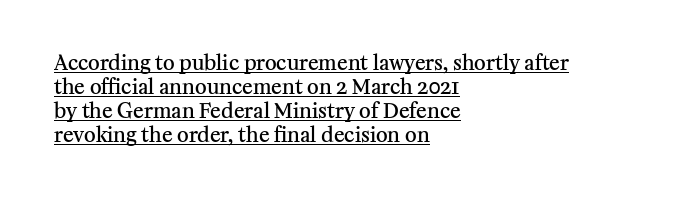
Q: Is the text bold? A: Semi-bold.
Q: Is the text italic (slanted)? A: No, it is upright.
Q: Is the text underlined? A: Yes.
Q: How is the paragraph aligned? A: Left-aligned.
Q: Is the spacing between letters normal or unusually wide? A: Normal.
